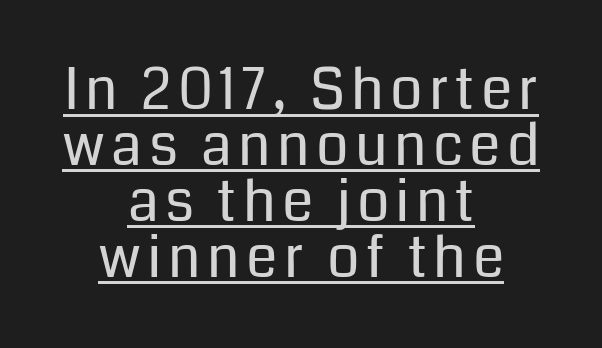
Every character sits straight up, as roman type does. You could not count columns in this text — the font is proportionally spaced. No chunkiness to these letters — they're not bold. If you folded the block vertically in half, each line would mirror itself in length. Tightly led — the rows are bunched. You can tell from the bare stems that sans-serif type was used.
